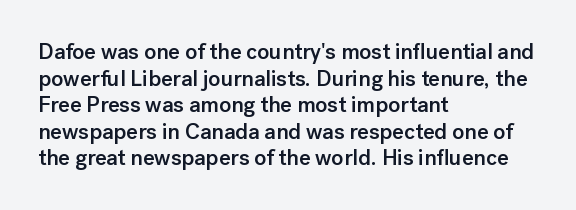
No word sits above an underline. The setting favours the left margin, as ordinary paragraphs usually do. This is the in-between weight designers call semibold or demi. This is the regular roman posture of the typeface. Observe the ordinary spacing: letters are neighbours, not strangers.
